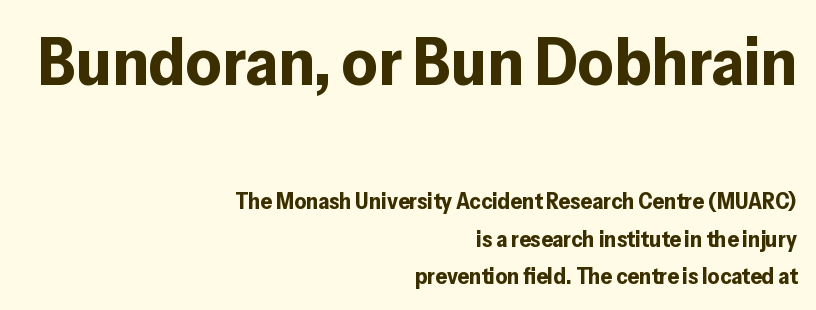
{"serif": "no", "italic": "no", "bold": "yes", "weight": "bold", "width": "normal", "stroke_contrast": "low", "x_height": "medium", "monospaced": "no", "underline": "no", "align": "right", "line_spacing": "normal", "line_spacing_ratio": 1.65, "letter_spacing": "normal", "letter_spacing_em": 0.0, "larger_block": "first", "size_ratio": 2.96, "glyph_px": 68}
